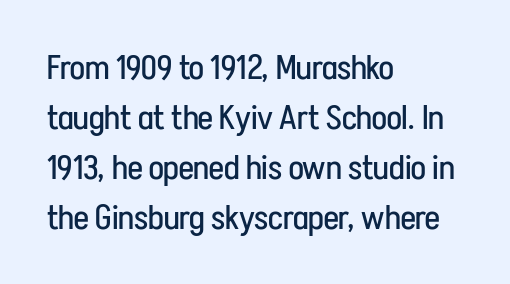
{"serif": "no", "italic": "no", "bold": "no", "weight": "regular", "width": "condensed", "stroke_contrast": "low", "x_height": "medium", "monospaced": "no", "underline": "no", "align": "left", "line_spacing": "normal", "line_spacing_ratio": 1.43, "letter_spacing": "normal", "letter_spacing_em": 0.0, "glyph_px": 35}
